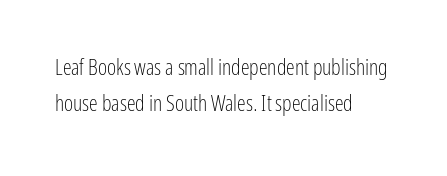
Q: Is the text bold? A: No.
Q: Is the text italic (slanted)? A: No, it is upright.
Q: Is the text underlined? A: No.
Q: How is the paragraph aligned? A: Left-aligned.
Q: Is the spacing between letters normal or unusually wide? A: Normal.
Q: Is the spacing between lines tight, normal or loose? A: Normal.
